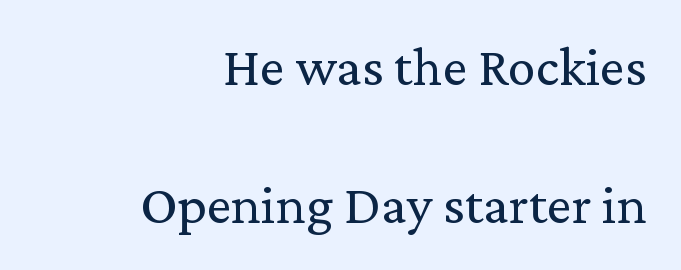
Q: Is the text bold? A: No.
Q: Is the text italic (slanted)? A: No, it is upright.
Q: Is the typeface a serif or a sans-serif typeface? A: Serif.
Q: Is the text underlined? A: No.
Q: How is the paragraph aligned? A: Right-aligned.
Q: Is the spacing between letters normal or unusually wide? A: Normal.
Q: Is the spacing between lines tight, normal or loose? A: Loose.
Q: Width (condensed, normal, or wide)? A: Normal.
Q: Stroke contrast? A: Low.
Q: x-height? A: Medium.
Q: Monospaced? A: No.
